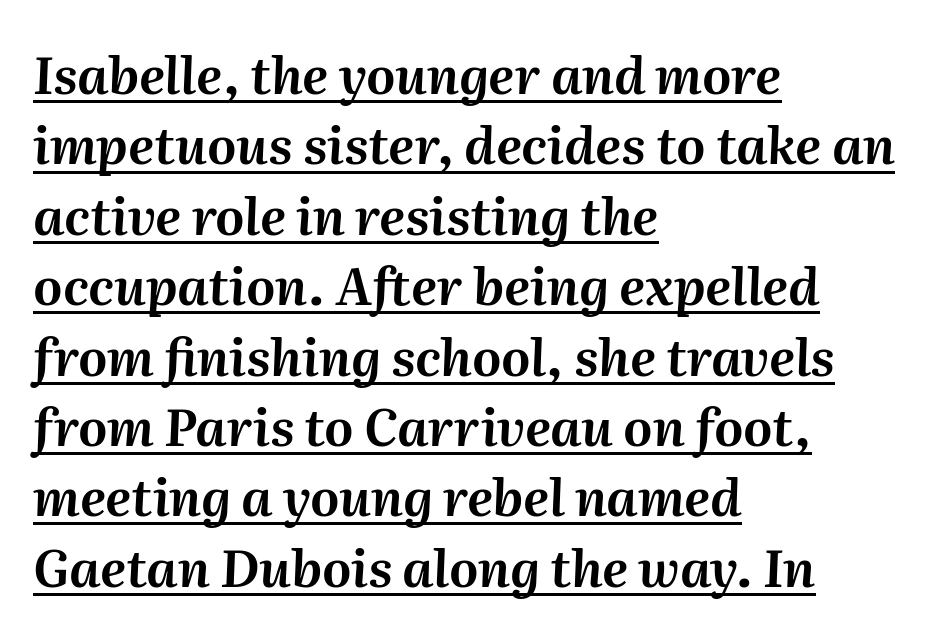
Looks like regular typesetting: each glyph gets only the width it needs. Is the block centered? No — it sits flush against the left margin. The horizontal fit of the characters is conventional and even. The lines sit at an ordinary, default distance from one another.
